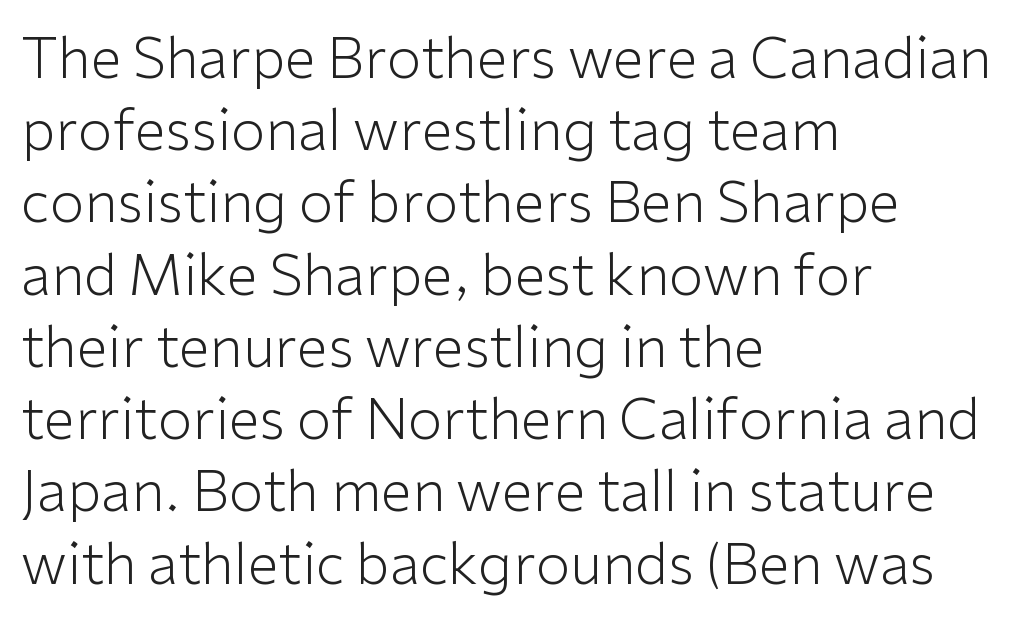
Q: Is the text bold? A: No.
Q: Is the text italic (slanted)? A: No, it is upright.
Q: Is the typeface a serif or a sans-serif typeface? A: Sans-serif.
Q: Is the text underlined? A: No.
Q: How is the paragraph aligned? A: Left-aligned.
Q: Is the spacing between letters normal or unusually wide? A: Normal.
Q: Is the spacing between lines tight, normal or loose? A: Normal.
Q: Width (condensed, normal, or wide)? A: Normal.
Q: Stroke contrast? A: Low.
Q: x-height? A: Medium.
Q: Monospaced? A: No.
